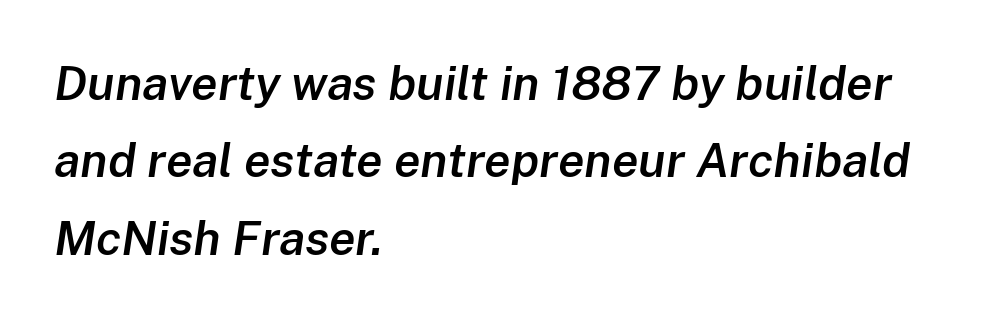
Q: Is the text bold? A: Semi-bold.
Q: Is the text italic (slanted)? A: Yes, it leans right by about 8 degrees.
Q: Is the text underlined? A: No.
Q: How is the paragraph aligned? A: Left-aligned.
Q: Is the spacing between letters normal or unusually wide? A: Normal.
Q: Is the spacing between lines tight, normal or loose? A: Normal.
Q: Width (condensed, normal, or wide)? A: Normal.
Q: Stroke contrast? A: Low.
Q: x-height? A: Medium.
Q: Monospaced? A: No.
